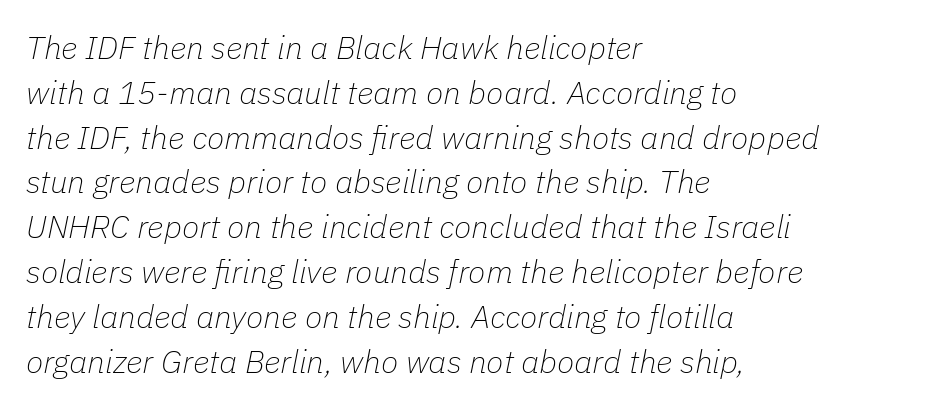
{"italic": "yes", "lean": "right", "slant_degrees": 11, "bold": "no", "weight": "thin", "width": "normal", "stroke_contrast": "low", "x_height": "medium", "monospaced": "no", "underline": "no", "align": "left", "line_spacing": "normal", "line_spacing_ratio": 1.4, "letter_spacing": "normal", "letter_spacing_em": 0.0, "glyph_px": 32}
